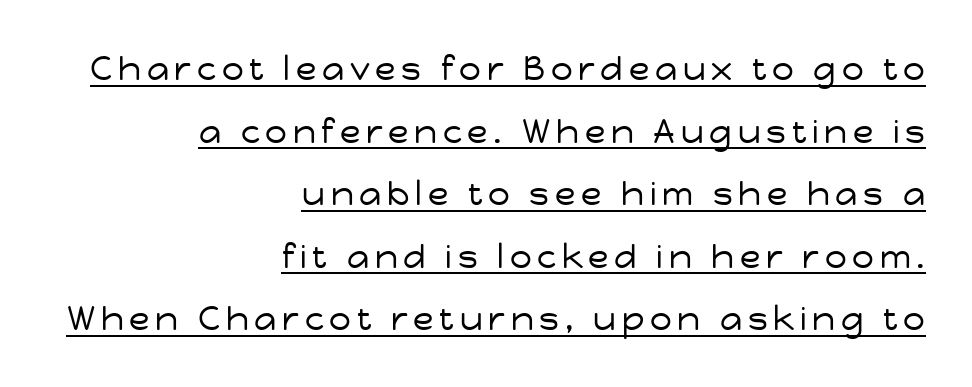
Nothing sits at the stroke ends, so this counts as sans-serif. Bold? No — there's no thickening of the strokes. Emphasis is given by a line drawn under the lettering. A typesetter would mark this as roman, not italic. Horizontal alignment here is rightward, an uncommon choice for prose.
